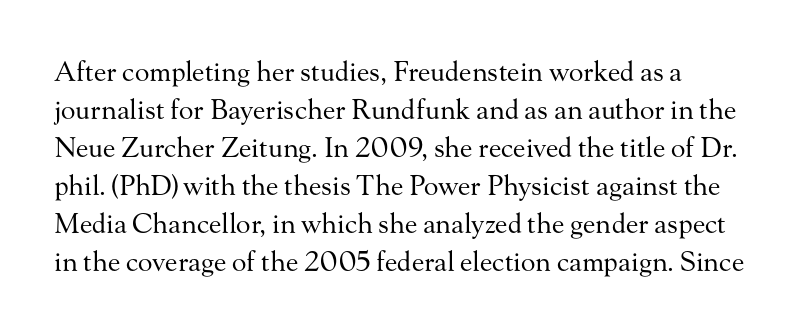
The image shows 27 px text type, upright; set normal line spacing (1.41x), normal letter spacing, not underlined.
